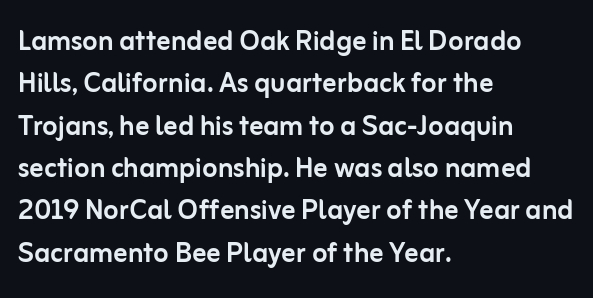
Q: Is the text italic (slanted)? A: No, it is upright.
Q: Is the typeface a serif or a sans-serif typeface? A: Sans-serif.
Q: Is the text underlined? A: No.
Q: How is the paragraph aligned? A: Left-aligned.
Q: Is the spacing between letters normal or unusually wide? A: Normal.
Q: Width (condensed, normal, or wide)? A: Normal.
Q: Stroke contrast? A: Low.
Q: x-height? A: Medium.
Q: Monospaced? A: No.
